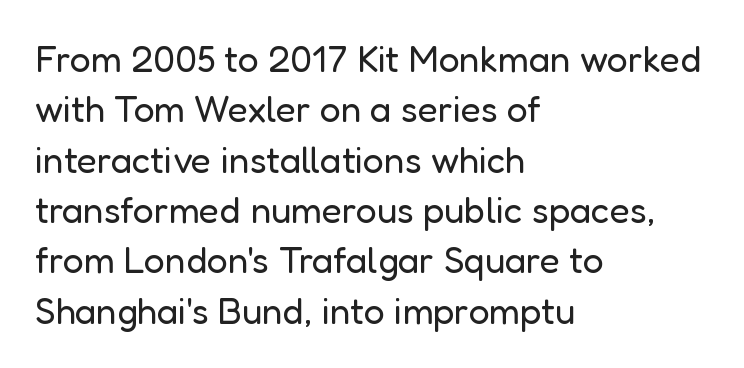
The image shows 37 px regular-weight sans-serif type, upright; set left-aligned, normal line spacing (1.36x), normal letter spacing, not underlined; low stroke contrast and a medium x-height.
